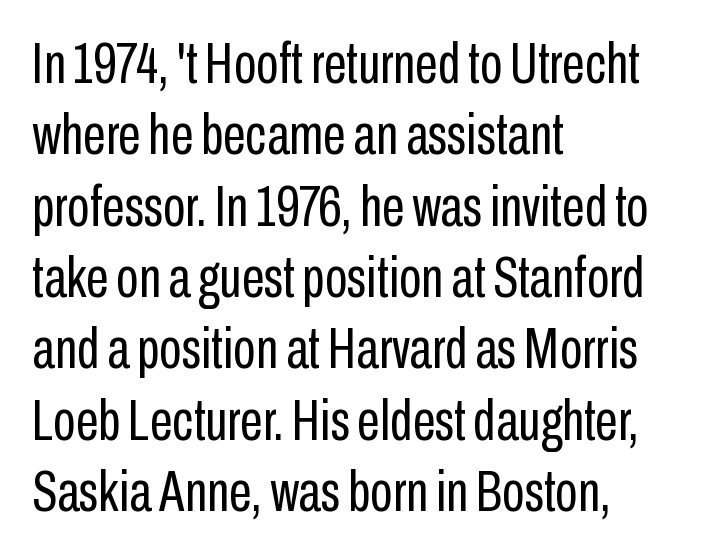
Q: Is the text bold? A: No.
Q: Is the text italic (slanted)? A: No, it is upright.
Q: Is the typeface a serif or a sans-serif typeface? A: Sans-serif.
Q: Is the text underlined? A: No.
Q: How is the paragraph aligned? A: Left-aligned.
Q: Is the spacing between letters normal or unusually wide? A: Normal.
Q: Width (condensed, normal, or wide)? A: Condensed.
Q: Stroke contrast? A: Low.
Q: x-height? A: Medium.
Q: Monospaced? A: No.
